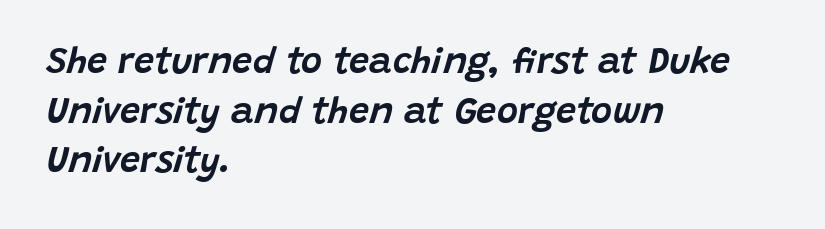
Q: Is the text italic (slanted)? A: Yes, it leans right by about 15 degrees.
Q: Is the text underlined? A: No.
Q: How is the paragraph aligned? A: Left-aligned.
Q: Is the spacing between letters normal or unusually wide? A: Normal.
Q: Is the spacing between lines tight, normal or loose? A: Normal.
Q: Width (condensed, normal, or wide)? A: Normal.
Q: Stroke contrast? A: Low.
Q: x-height? A: Large.
Q: Monospaced? A: No.
